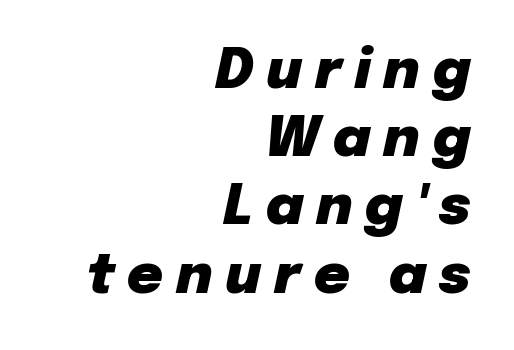
The foot of each line stays bare and open. The face used here is rendered with a markedly widened letterfit. Which margin do the lines hug? The right one — the left edge is uneven. The font's italic variant was chosen for this text.
